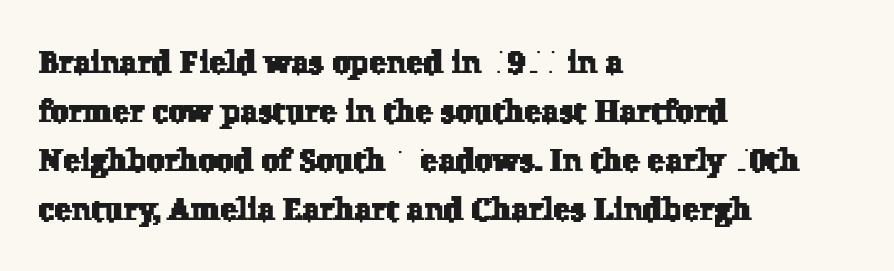
Q: Is the typeface a serif or a sans-serif typeface? A: Serif.
Q: Is the text underlined? A: No.
Q: How is the paragraph aligned? A: Left-aligned.
Q: Is the spacing between letters normal or unusually wide? A: Normal.
Q: Is the spacing between lines tight, normal or loose? A: Normal.
Q: Width (condensed, normal, or wide)? A: Normal.
Q: Stroke contrast? A: Low.
Q: x-height? A: Medium.
Q: Monospaced? A: No.
